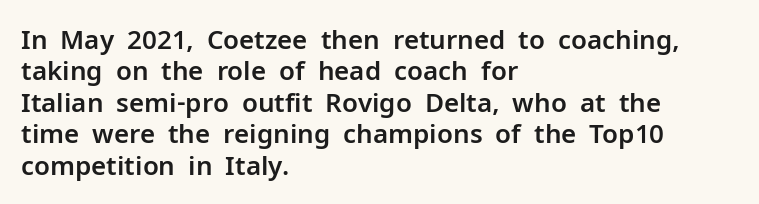
Q: Is the text italic (slanted)? A: No, it is upright.
Q: Is the text underlined? A: No.
Q: How is the paragraph aligned? A: Left-aligned.
Q: Is the spacing between letters normal or unusually wide? A: Normal.
